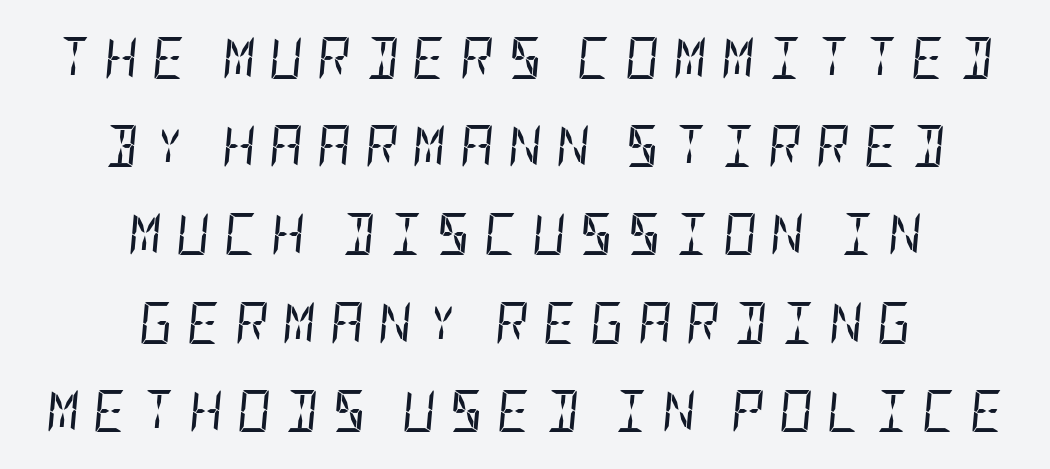
The image shows 42 px regular-weight, condensed type, italic (leaning right); set centered, loose line spacing (2.1x), unusually wide letter spacing (+0.32 em), not underlined; low stroke contrast and a large x-height.
